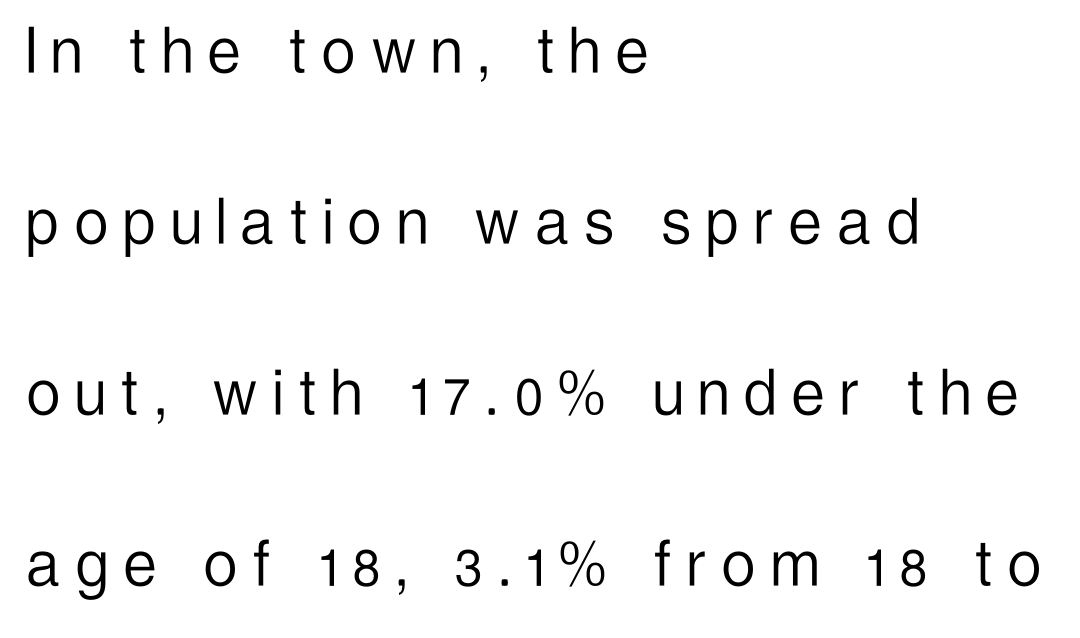
The image shows 74 px light, condensed sans-serif type, upright; set left-aligned, loose line spacing (2.31x), unusually wide letter spacing (+0.22 em), not underlined; low stroke contrast and a medium x-height.
